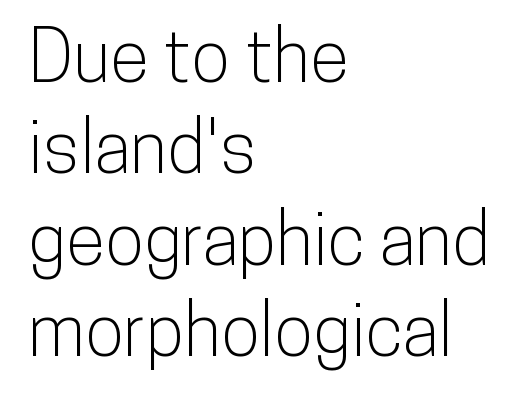
Q: Is the text italic (slanted)? A: No, it is upright.
Q: Is the typeface a serif or a sans-serif typeface? A: Sans-serif.
Q: Is the text underlined? A: No.
Q: How is the paragraph aligned? A: Left-aligned.
Q: Is the spacing between letters normal or unusually wide? A: Normal.
Q: Is the spacing between lines tight, normal or loose? A: Normal.
Q: Width (condensed, normal, or wide)? A: Condensed.
Q: Stroke contrast? A: Low.
Q: x-height? A: Medium.
Q: Monospaced? A: No.
